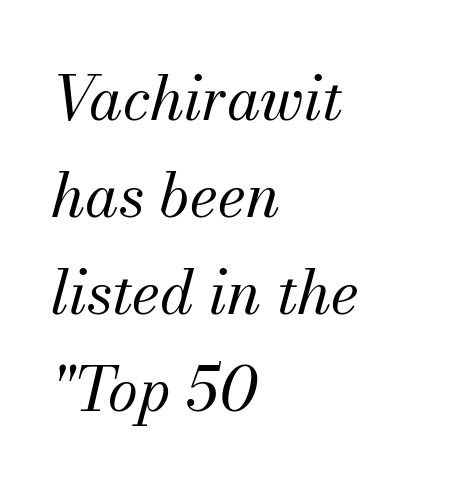
Q: Is the text bold? A: No.
Q: Is the text italic (slanted)? A: Yes, it leans right by about 13 degrees.
Q: Is the typeface a serif or a sans-serif typeface? A: Serif.
Q: Is the text underlined? A: No.
Q: How is the paragraph aligned? A: Left-aligned.
Q: Is the spacing between letters normal or unusually wide? A: Normal.
Q: Is the spacing between lines tight, normal or loose? A: Normal.
Q: Width (condensed, normal, or wide)? A: Normal.
Q: Stroke contrast? A: Medium.
Q: x-height? A: Small.
Q: Monospaced? A: No.
